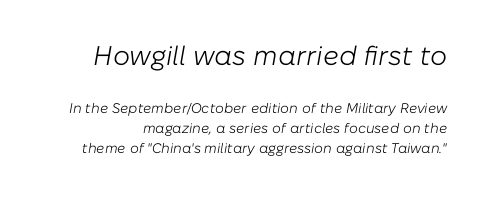
Is the lower block the larger one? No — the upper block carries the bigger type. The cut favours lightness, reaching ordinary text weight at its darkest. The gap between lines stays unmarked. The block of text has a typical density, with ordinary space between rows. Rendered with sloped, italic letterforms. The face used here is rendered with its standard letterfit.
